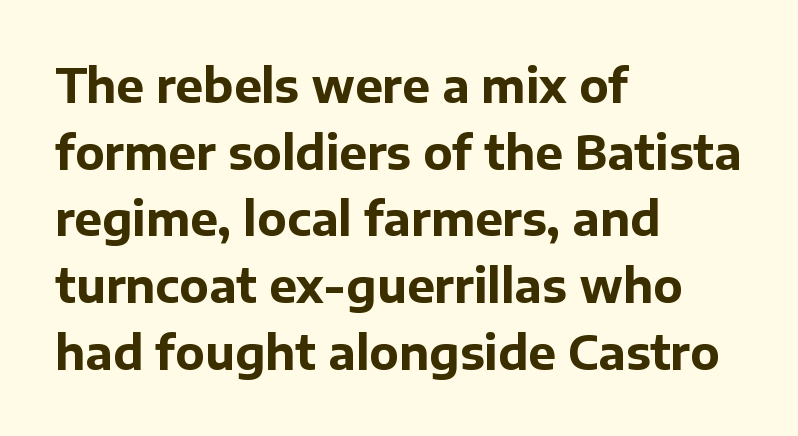
{"serif": "no", "italic": "no", "bold": "yes", "weight": "bold", "width": "normal", "stroke_contrast": "low", "x_height": "medium", "monospaced": "no", "underline": "no", "align": "left", "line_spacing": "normal", "line_spacing_ratio": 1.45, "letter_spacing": "normal", "letter_spacing_em": 0.0, "glyph_px": 46}
